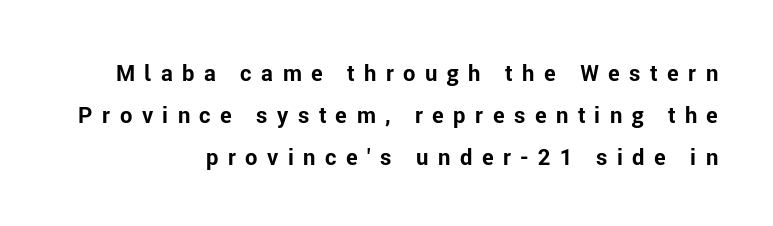
The rendering uses a bold face; every stroke is thick and dark. Notice the wide empty band between every row — that's loose leading. Glyph-to-glyph distance is far greater than everyday printed text. Bare-footed words on every line. This sample is right-justified, so line beginnings fall wherever the words allow.
